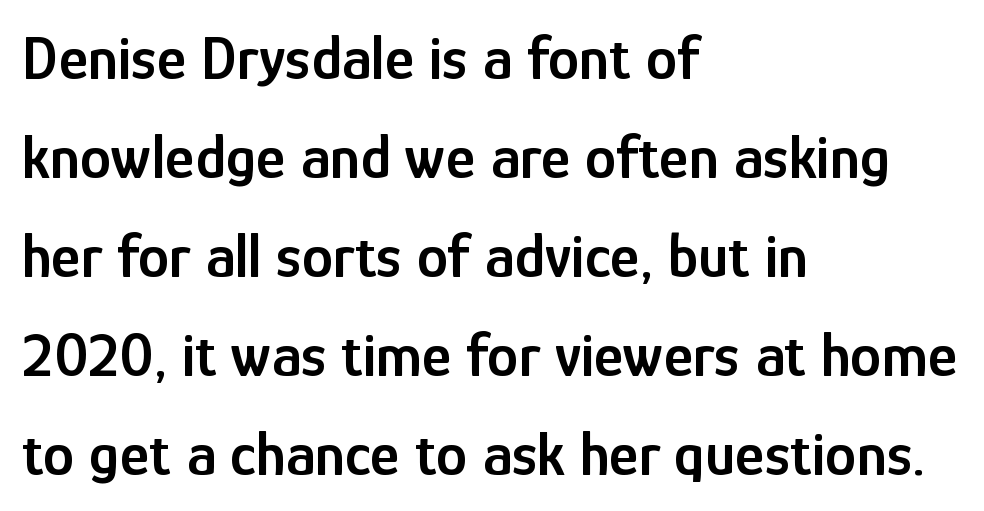
Nothing sits at the stroke ends, so this counts as sans-serif. In terms of letterspacing, this is plain default setting. Varying glyph widths throughout — classic text-font behaviour. The baseline area is clear. This is the regular roman posture of the typeface. Leading matches the norm, producing a regular column.
